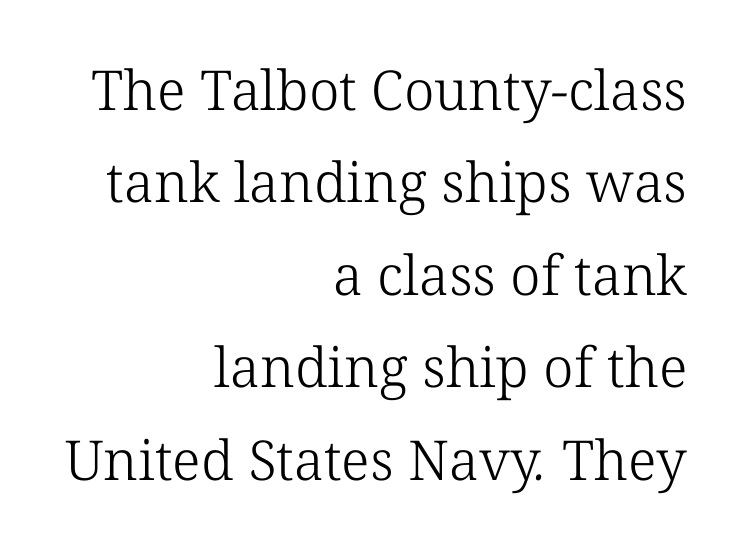
Check the space under the baseline: it is left empty. Interline gaps are of average width in this sample. Looks like regular typesetting: each glyph gets only the width it needs. In terms of letterspacing, this is plain default setting. The rendering shows small feet on the letterforms — a serif design.
